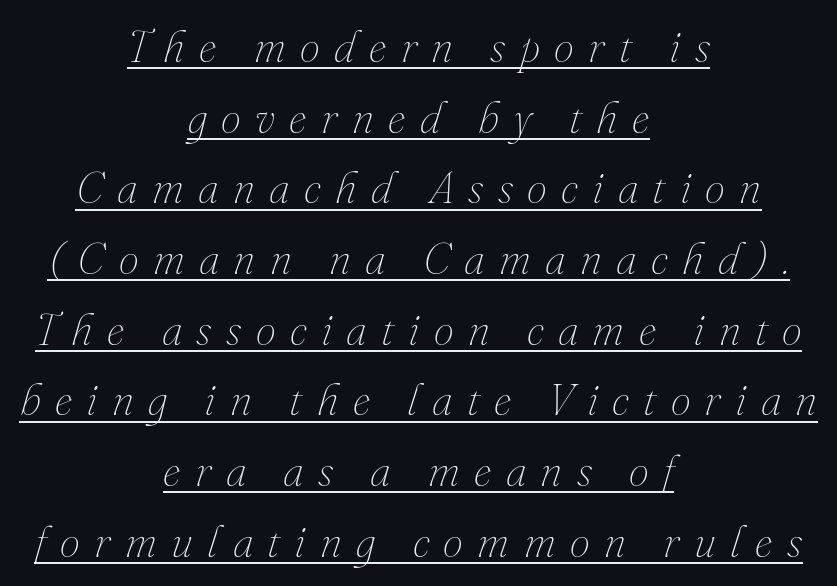
Q: Is the text bold? A: No.
Q: Is the text italic (slanted)? A: Yes, it leans right by about 16 degrees.
Q: Is the text underlined? A: Yes.
Q: How is the paragraph aligned? A: Centered.
Q: Is the spacing between letters normal or unusually wide? A: Unusually wide.
Q: Is the spacing between lines tight, normal or loose? A: Normal.
Q: Width (condensed, normal, or wide)? A: Normal.
Q: Stroke contrast? A: Medium.
Q: x-height? A: Small.
Q: Monospaced? A: No.
